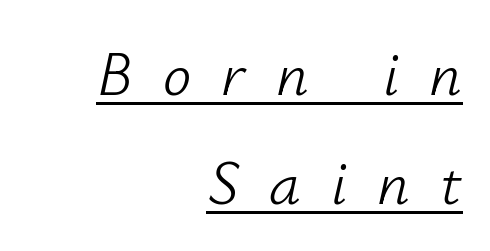
{"italic": "yes", "lean": "right", "slant_degrees": 12, "bold": "no", "weight": "light", "width": "normal", "stroke_contrast": "low", "x_height": "small", "monospaced": "no", "underline": "yes", "align": "right", "line_spacing_ratio": 1.73, "letter_spacing": "wide", "letter_spacing_em": 0.48, "glyph_px": 63}
